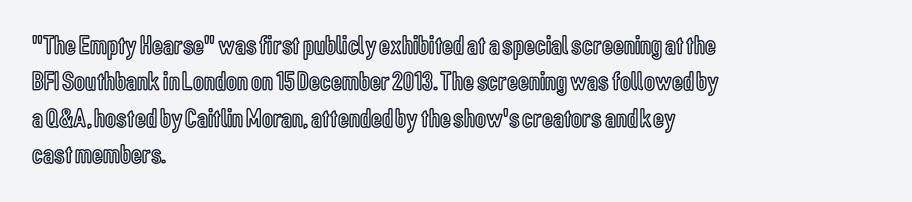
The image shows 27 px text type, upright; set left-aligned, normal line spacing (1.35x), normal letter spacing, not underlined.
